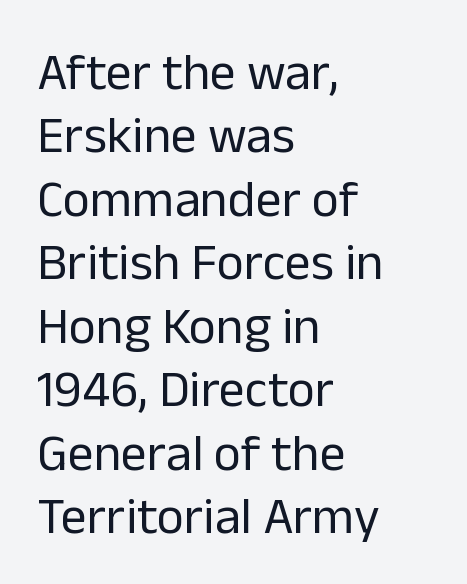
{"serif": "no", "italic": "no", "bold": "no", "weight": "regular", "width": "normal", "stroke_contrast": "low", "x_height": "medium", "monospaced": "no", "underline": "no", "align": "left", "line_spacing_ratio": 1.22, "letter_spacing": "normal", "letter_spacing_em": 0.0, "glyph_px": 52}
